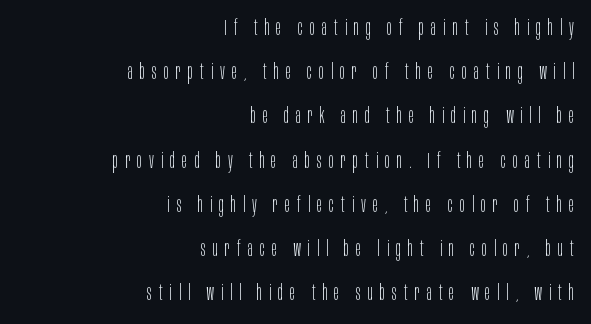
{"italic": "no", "bold": "no", "underline": "no", "align": "right", "line_spacing": "loose", "line_spacing_ratio": 2.01, "letter_spacing": "wide", "letter_spacing_em": 0.31, "glyph_px": 22}
